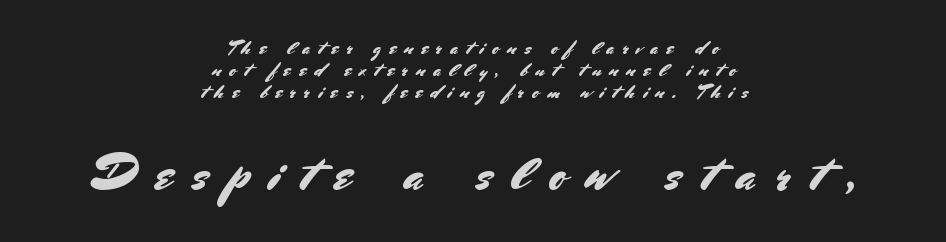
{"serif": "no", "width": "normal", "stroke_contrast": "medium", "x_height": "small", "monospaced": "no", "underline": "no", "align": "center", "line_spacing": "tight", "line_spacing_ratio": 1.11, "letter_spacing": "wide", "letter_spacing_em": 0.4, "larger_block": "second", "size_ratio": 2.5, "glyph_px": 50}
